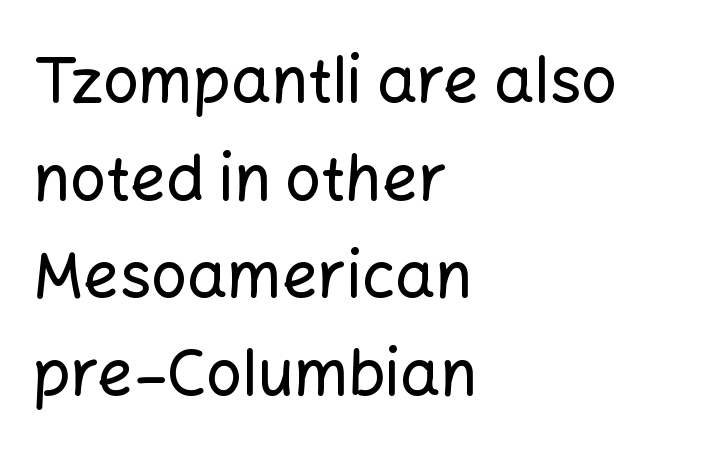
The gaps between neighbouring characters are ordinary and unremarkable. This is sans-serif lettering, the kind often seen on screens and signage. Notice how the stems are strictly vertical — no italics here. These lines are rendered in a variable-pitch font.
